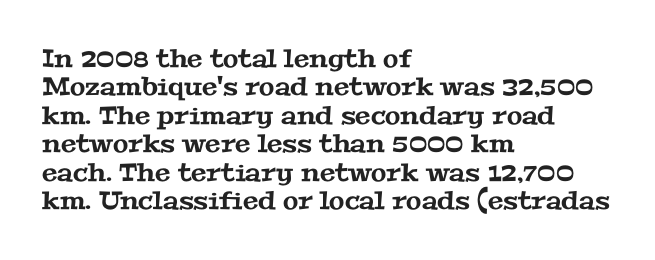
{"underline": "no", "align": "left", "line_spacing": "tight", "line_spacing_ratio": 1.14, "letter_spacing": "normal", "letter_spacing_em": 0.0, "glyph_px": 25}
